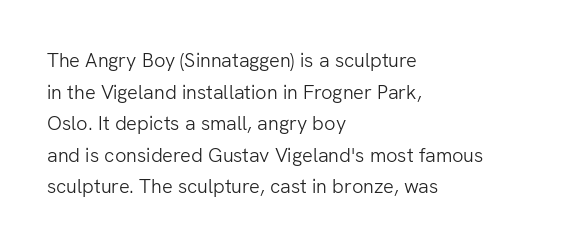
Q: Is the text bold? A: No.
Q: Is the text italic (slanted)? A: No, it is upright.
Q: Is the text underlined? A: No.
Q: How is the paragraph aligned? A: Left-aligned.
Q: Is the spacing between letters normal or unusually wide? A: Normal.
Q: Is the spacing between lines tight, normal or loose? A: Normal.
